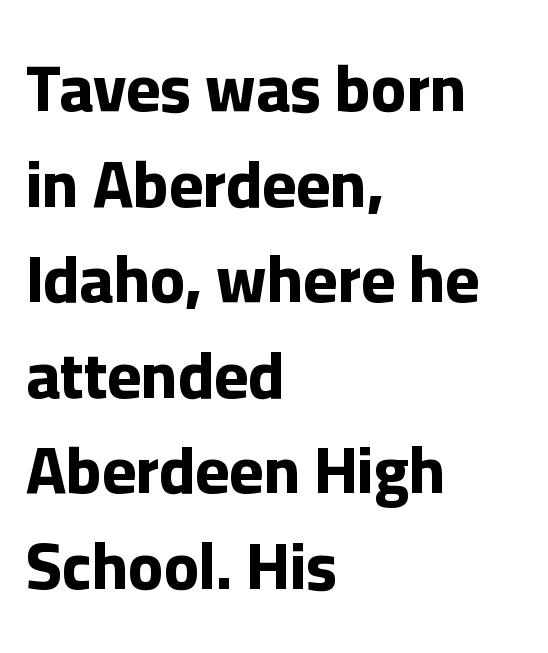
Q: Is the text bold? A: Yes.
Q: Is the text italic (slanted)? A: No, it is upright.
Q: Is the typeface a serif or a sans-serif typeface? A: Sans-serif.
Q: Is the text underlined? A: No.
Q: How is the paragraph aligned? A: Left-aligned.
Q: Is the spacing between letters normal or unusually wide? A: Normal.
Q: Is the spacing between lines tight, normal or loose? A: Normal.
Q: Width (condensed, normal, or wide)? A: Normal.
Q: Stroke contrast? A: Low.
Q: x-height? A: Medium.
Q: Monospaced? A: No.
